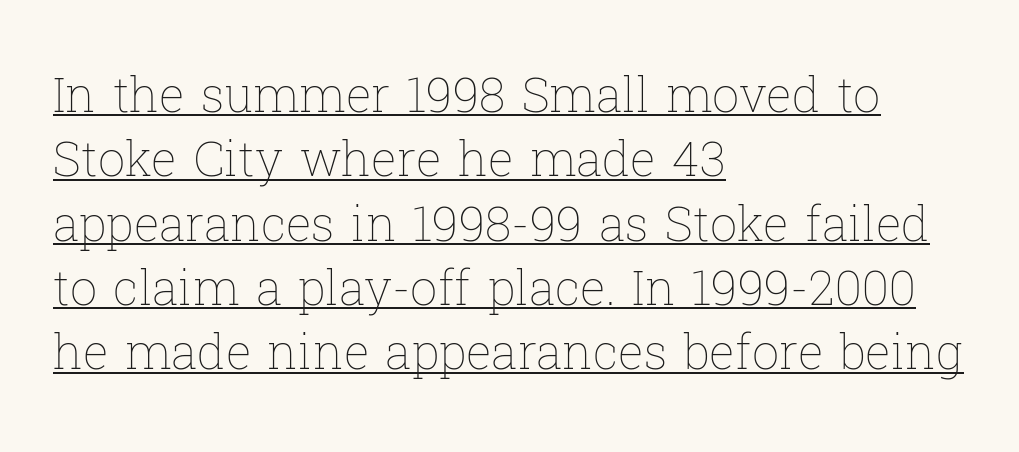
Horizontally, the lines are justified to the leading edge only. If you measured baseline to baseline, you'd find a middling distance. Honestly, the underline is the first thing you notice here. Every stem runs plumb, perpendicular to the baseline.
